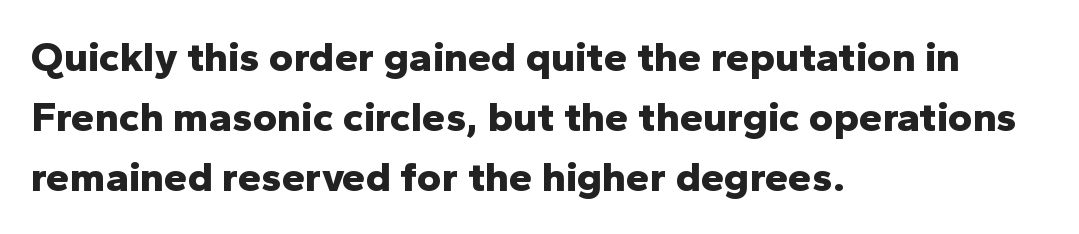
Q: Is the text bold? A: Yes.
Q: Is the text italic (slanted)? A: No, it is upright.
Q: Is the typeface a serif or a sans-serif typeface? A: Sans-serif.
Q: Is the text underlined? A: No.
Q: How is the paragraph aligned? A: Left-aligned.
Q: Is the spacing between letters normal or unusually wide? A: Normal.
Q: Is the spacing between lines tight, normal or loose? A: Normal.
Q: Width (condensed, normal, or wide)? A: Normal.
Q: Stroke contrast? A: Low.
Q: x-height? A: Medium.
Q: Monospaced? A: No.
